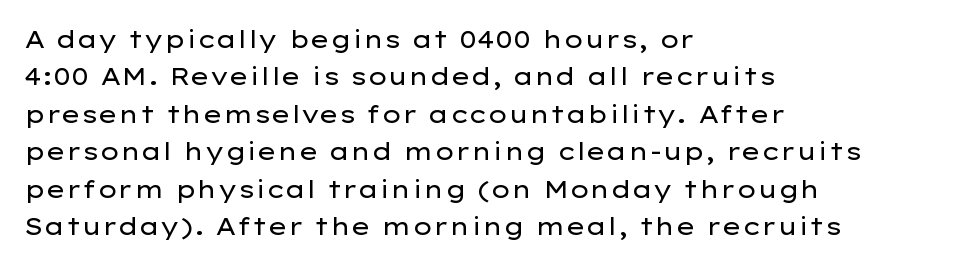
Evenly set lines give the paragraph a standard silhouette. Here the glyphs are tracked normally, forming tight word shapes. Rule under the text: the space is simply empty. Italic? Not at all — the glyphs are vertical. These glyphs show unthickened strokes, regular width or finer.
